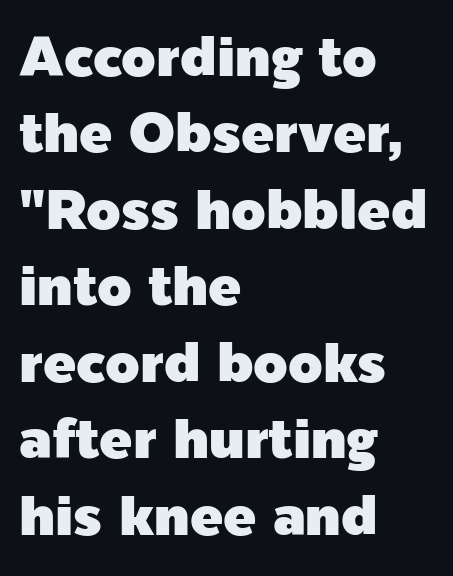
{"serif": "no", "italic": "no", "width": "normal", "x_height": "medium", "monospaced": "no", "underline": "no", "align": "left", "line_spacing": "normal", "line_spacing_ratio": 1.39, "letter_spacing": "normal", "letter_spacing_em": 0.0, "glyph_px": 55}
